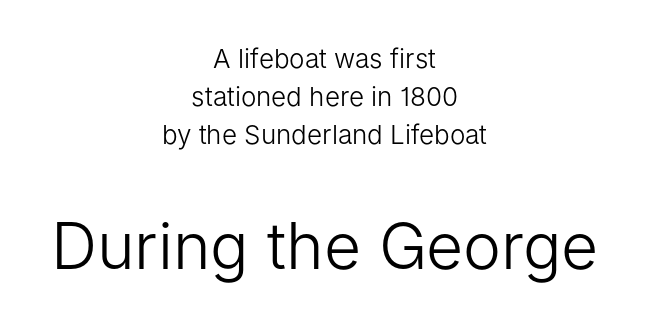
Q: Is the text bold? A: No.
Q: Is the text italic (slanted)? A: No, it is upright.
Q: Is the typeface a serif or a sans-serif typeface? A: Sans-serif.
Q: Is the text underlined? A: No.
Q: How is the paragraph aligned? A: Centered.
Q: Is the spacing between letters normal or unusually wide? A: Normal.
Q: Is the spacing between lines tight, normal or loose? A: Normal.
Q: Which block of text is set in a larger size, the first (top) or the second (bottom)? A: The second (bottom) one.
Q: Width (condensed, normal, or wide)? A: Normal.
Q: Stroke contrast? A: Low.
Q: x-height? A: Medium.
Q: Monospaced? A: No.
